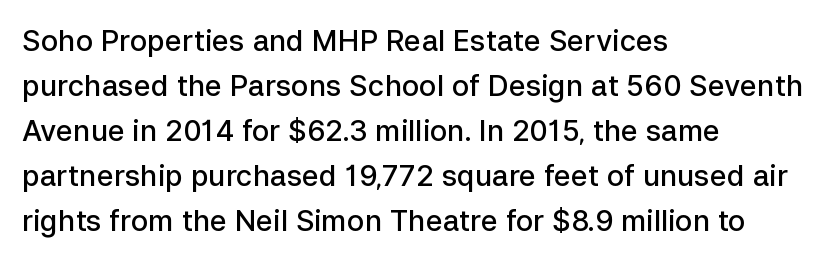
Q: Is the text bold? A: Semi-bold.
Q: Is the text italic (slanted)? A: No, it is upright.
Q: Is the typeface a serif or a sans-serif typeface? A: Sans-serif.
Q: Is the text underlined? A: No.
Q: How is the paragraph aligned? A: Left-aligned.
Q: Is the spacing between letters normal or unusually wide? A: Normal.
Q: Is the spacing between lines tight, normal or loose? A: Normal.
Q: Width (condensed, normal, or wide)? A: Normal.
Q: Stroke contrast? A: Low.
Q: x-height? A: Medium.
Q: Monospaced? A: No.
